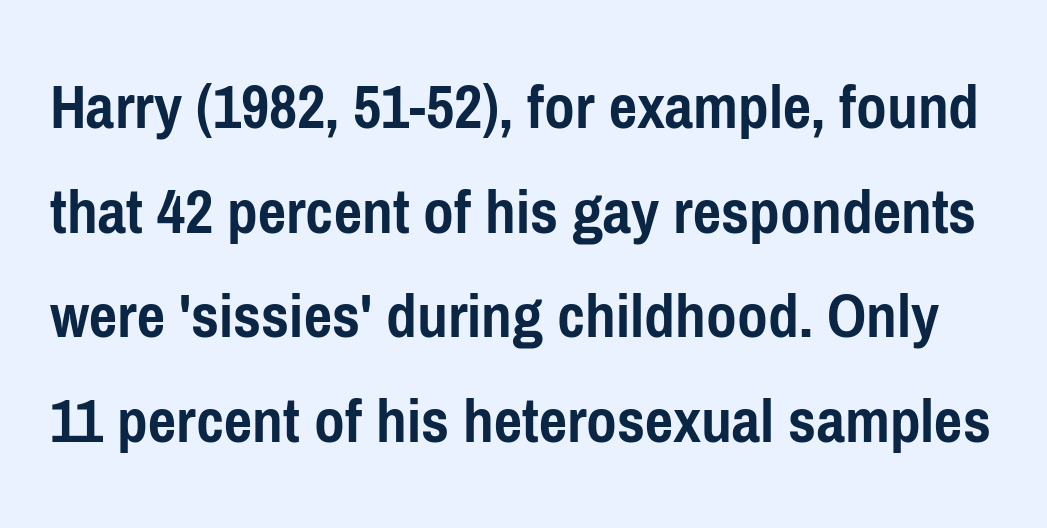
{"serif": "no", "italic": "no", "bold": "yes", "weight": "semibold", "width": "condensed", "stroke_contrast": "low", "x_height": "medium", "monospaced": "no", "underline": "no", "line_spacing": "normal", "line_spacing_ratio": 1.56, "letter_spacing": "normal", "letter_spacing_em": 0.0, "glyph_px": 67}
